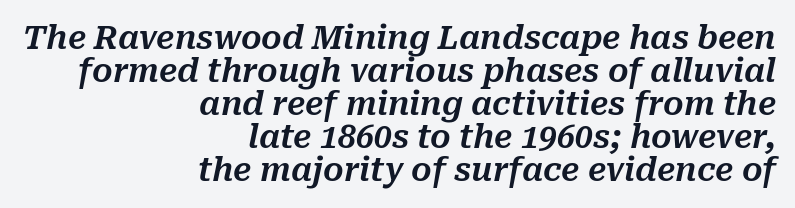
Q: Is the text italic (slanted)? A: Yes, it leans right by about 10 degrees.
Q: Is the text underlined? A: No.
Q: How is the paragraph aligned? A: Right-aligned.
Q: Is the spacing between letters normal or unusually wide? A: Normal.
Q: Is the spacing between lines tight, normal or loose? A: Tight.
Q: Width (condensed, normal, or wide)? A: Normal.
Q: Stroke contrast? A: Medium.
Q: x-height? A: Medium.
Q: Monospaced? A: No.
